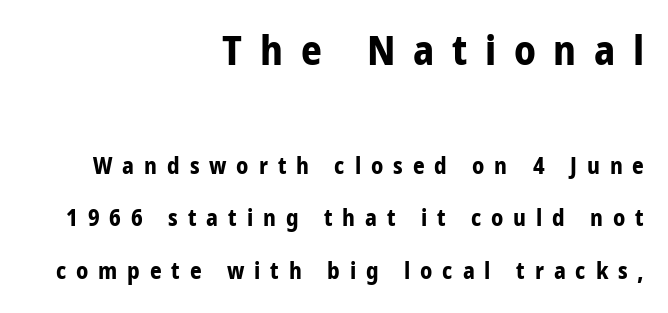
{"serif": "no", "italic": "no", "bold": "yes", "weight": "bold", "width": "condensed", "stroke_contrast": "low", "x_height": "large", "monospaced": "no", "underline": "no", "align": "right", "line_spacing": "loose", "line_spacing_ratio": 2.29, "letter_spacing": "wide", "letter_spacing_em": 0.43, "larger_block": "first", "size_ratio": 1.78, "glyph_px": 41}
